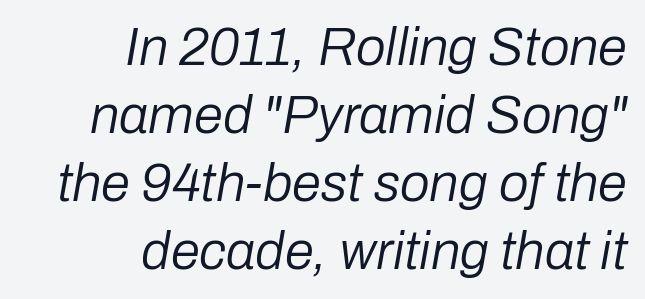
Q: Is the text bold? A: No.
Q: Is the text italic (slanted)? A: Yes, it leans right by about 10 degrees.
Q: Is the text underlined? A: No.
Q: How is the paragraph aligned? A: Right-aligned.
Q: Is the spacing between letters normal or unusually wide? A: Normal.
Q: Is the spacing between lines tight, normal or loose? A: Normal.
Q: Width (condensed, normal, or wide)? A: Normal.
Q: Stroke contrast? A: Low.
Q: x-height? A: Medium.
Q: Monospaced? A: No.
